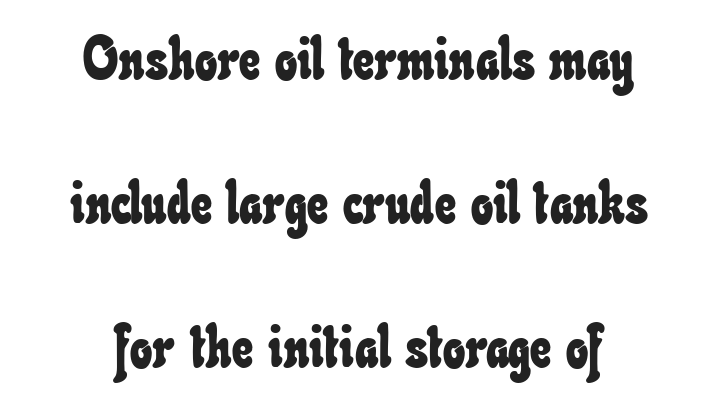
Q: Is the text underlined? A: No.
Q: Is the spacing between letters normal or unusually wide? A: Normal.
Q: Is the spacing between lines tight, normal or loose? A: Loose.
Q: Width (condensed, normal, or wide)? A: Condensed.
Q: Stroke contrast? A: Low.
Q: x-height? A: Small.
Q: Monospaced? A: No.
